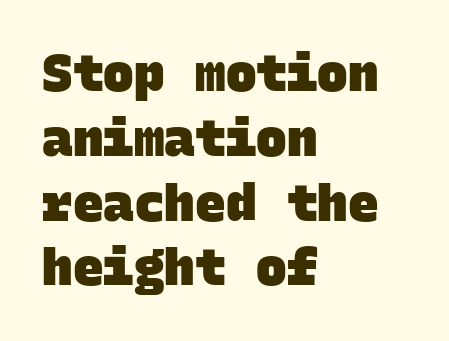
Fixed-width glyphs throughout — classic coding-font behaviour. Spacing between characters is what you'd get straight out of the box. Lines of text with bare space underneath. Leftover space on each line is placed entirely after the last word. The text was rendered using a sans face with plain stroke endings.
